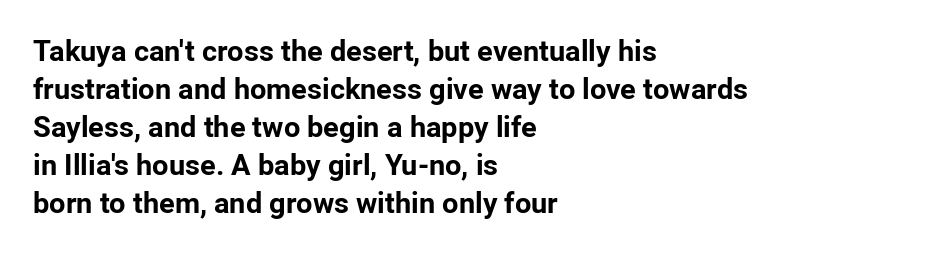
{"serif": "no", "italic": "no", "bold": "yes", "weight": "bold", "width": "normal", "stroke_contrast": "low", "x_height": "medium", "monospaced": "no", "underline": "no", "align": "left", "line_spacing": "normal", "line_spacing_ratio": 1.31, "letter_spacing": "normal", "letter_spacing_em": 0.0, "glyph_px": 29}
